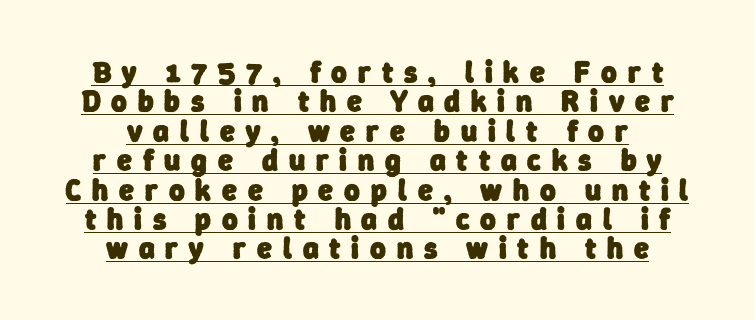
A dark, heavy texture on the line: the type is bold. The whitespace from short lines is split evenly between both sides. The letters are spread apart with noticeably loose tracking. This sample uses a sans-serif face.
